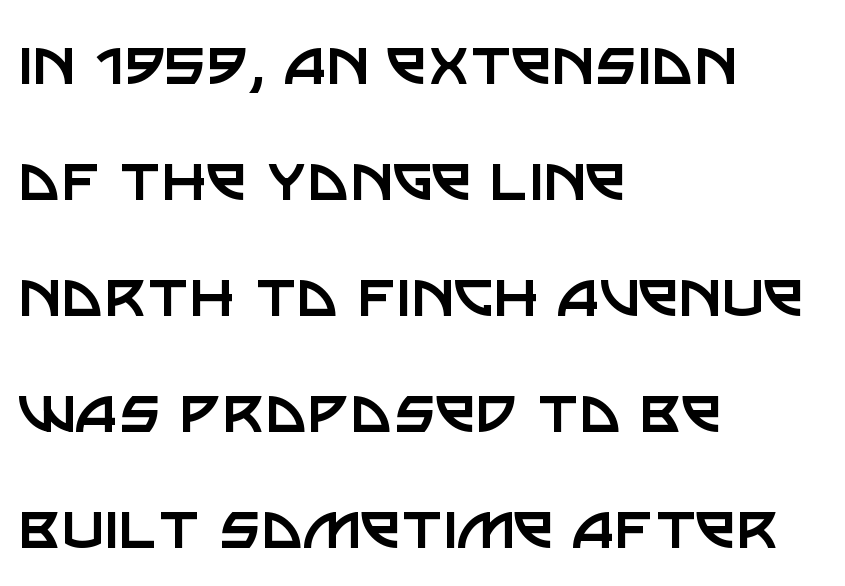
The image shows 73 px regular-weight sans-serif type, upright; set left-aligned, normal line spacing (1.59x), normal letter spacing, not underlined; low stroke contrast and a large x-height.
